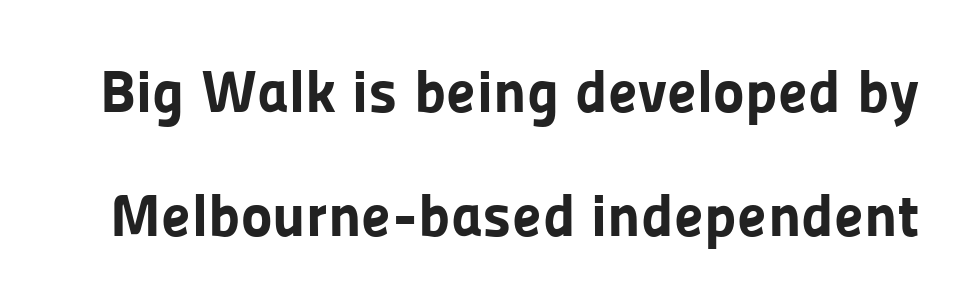
Summary of vertical rhythm: relaxed, with wide interline spacing. The area under the type is left untouched. Nothing unusual about the tracking: characters are spaced as the font intends. Every stem runs plumb, perpendicular to the baseline. What weight is shown? A full bold with thick strokes. The face used here is proportionally spaced, like ordinary book or web type.
